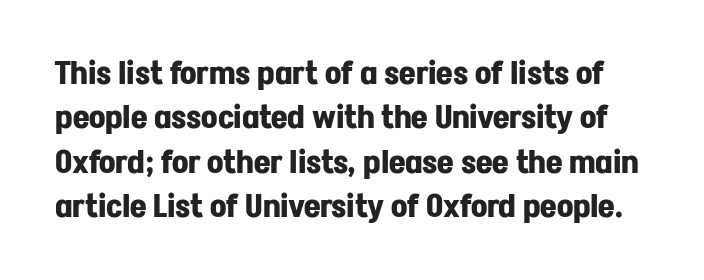
Q: Is the text bold? A: Yes.
Q: Is the text italic (slanted)? A: No, it is upright.
Q: Is the typeface a serif or a sans-serif typeface? A: Sans-serif.
Q: Is the text underlined? A: No.
Q: Is the spacing between letters normal or unusually wide? A: Normal.
Q: Is the spacing between lines tight, normal or loose? A: Normal.
Q: Width (condensed, normal, or wide)? A: Normal.
Q: Stroke contrast? A: Low.
Q: x-height? A: Medium.
Q: Monospaced? A: No.
